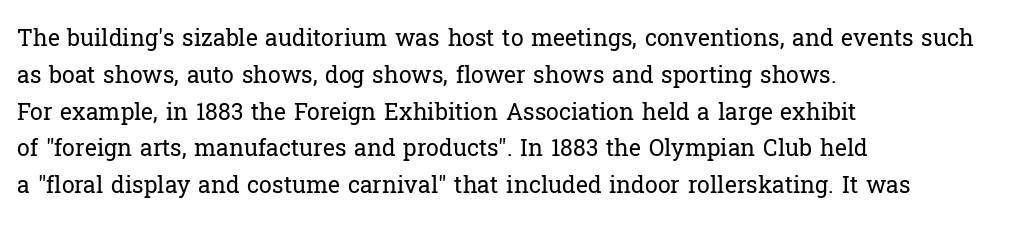
The image shows 23 px text type, upright; set left-aligned, normal line spacing (1.6x), normal letter spacing, not underlined.
